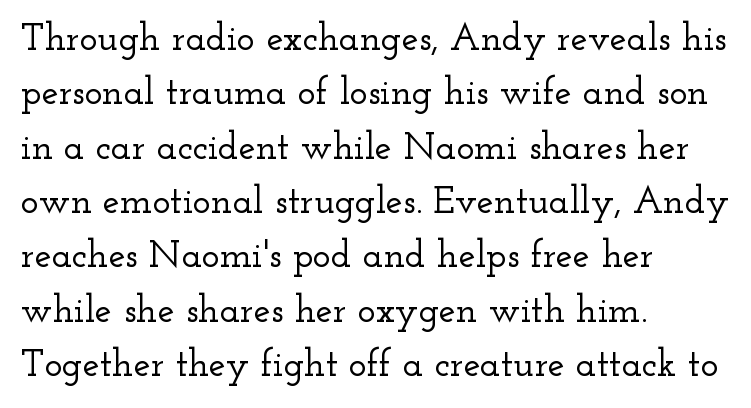
Font category for this specimen: serif. Upright lettering throughout. Does extra space separate the letters? No, they use regular spacing. Each letter keeps its own natural width here, so spacing adapts to shape. This rendering features lettering with no underline. Every row of glyphs begins at an identical x-position on the left.
